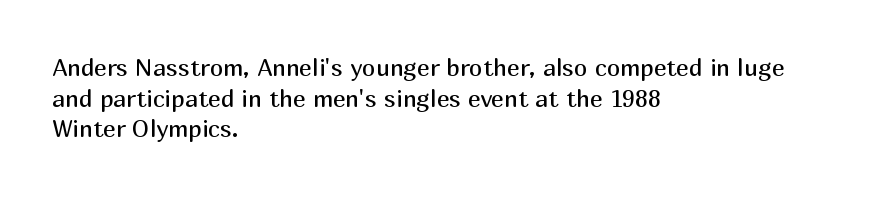
Q: Is the text bold? A: No.
Q: Is the text italic (slanted)? A: No, it is upright.
Q: Is the text underlined? A: No.
Q: How is the paragraph aligned? A: Left-aligned.
Q: Is the spacing between letters normal or unusually wide? A: Normal.
Q: Is the spacing between lines tight, normal or loose? A: Normal.
